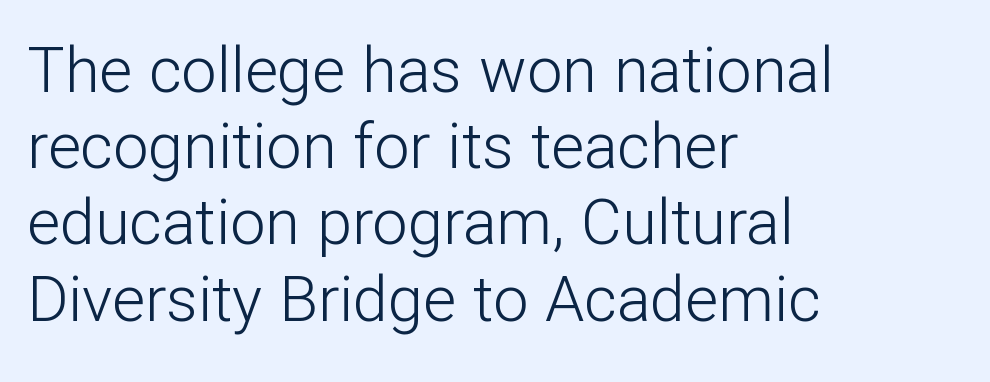
Q: Is the text bold? A: No.
Q: Is the text italic (slanted)? A: No, it is upright.
Q: Is the typeface a serif or a sans-serif typeface? A: Sans-serif.
Q: Is the text underlined? A: No.
Q: How is the paragraph aligned? A: Left-aligned.
Q: Is the spacing between letters normal or unusually wide? A: Normal.
Q: Width (condensed, normal, or wide)? A: Normal.
Q: Stroke contrast? A: Low.
Q: x-height? A: Medium.
Q: Monospaced? A: No.
